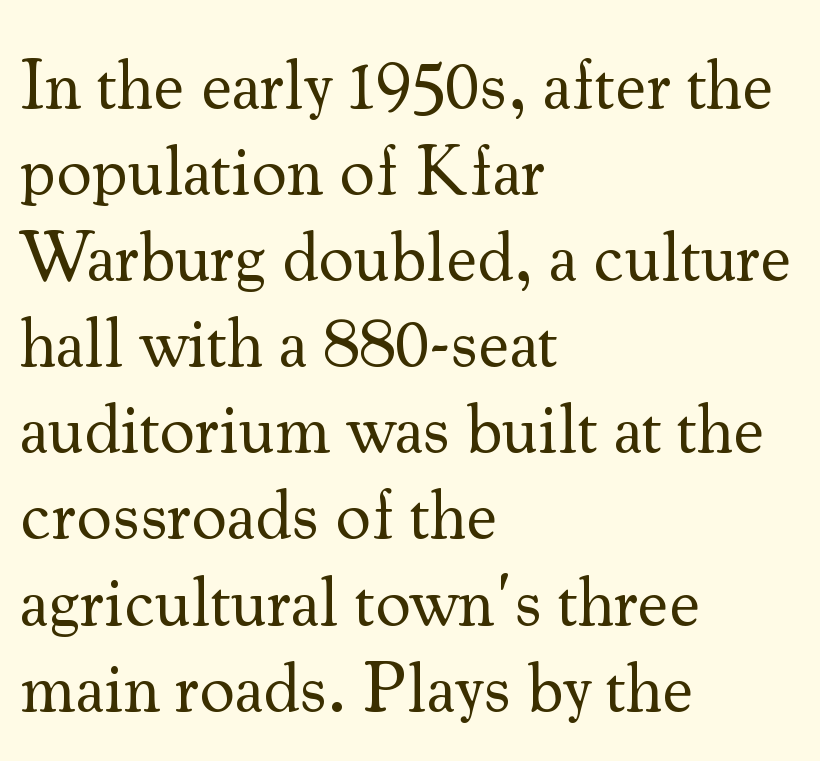
The image shows 70 px regular-weight serif type, upright; set left-aligned, line spacing 1.23x, normal letter spacing, not underlined; medium stroke contrast and a small x-height.
